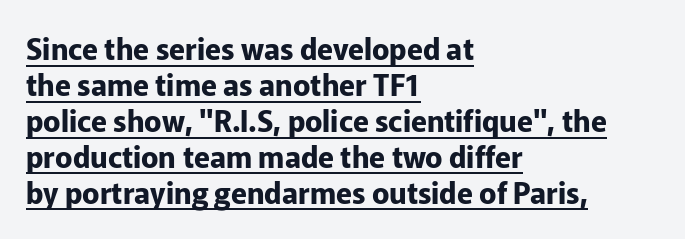
The rendering keeps characters at their native spacing. These lines were composed using upright roman letters. In CSS terms this would be text-align: left. What weight is shown? A full bold with thick strokes.
